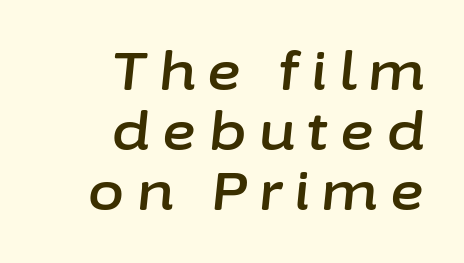
{"italic": "yes", "lean": "right", "slant_degrees": 6, "width": "normal", "stroke_contrast": "low", "x_height": "medium", "monospaced": "no", "underline": "no", "align": "right", "line_spacing": "tight", "line_spacing_ratio": 1.15, "letter_spacing": "wide", "letter_spacing_em": 0.24, "glyph_px": 52}
